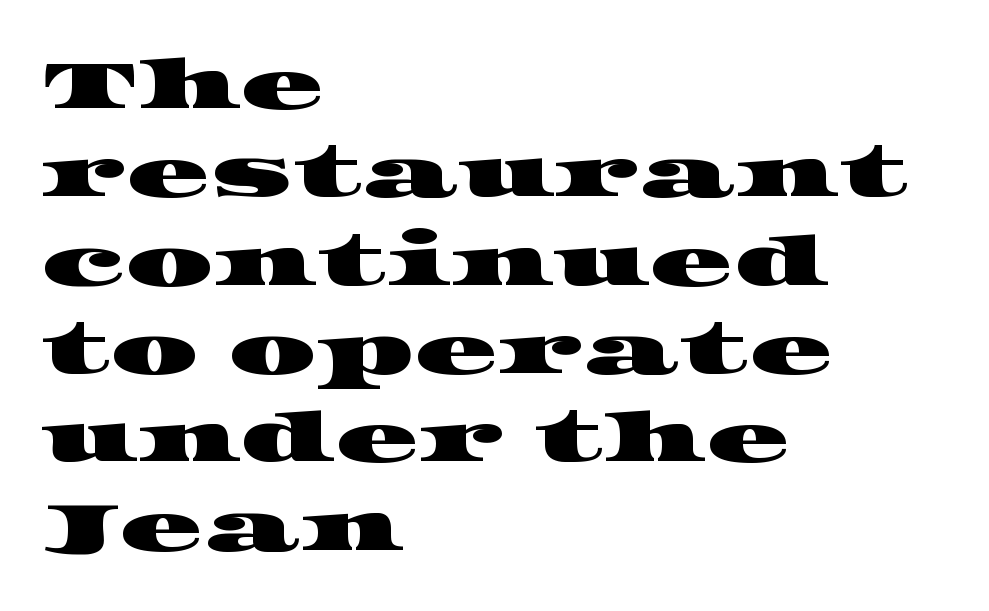
The image shows 69 px wide serif type; set left-aligned, normal line spacing (1.28x), normal letter spacing, not underlined; high stroke contrast and a large x-height.
